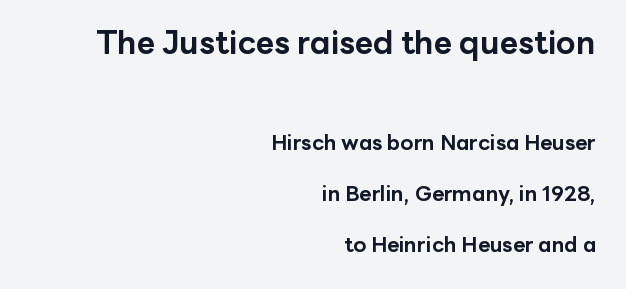
Q: Is the text bold? A: Yes.
Q: Is the text italic (slanted)? A: No, it is upright.
Q: Is the typeface a serif or a sans-serif typeface? A: Sans-serif.
Q: Is the text underlined? A: No.
Q: How is the paragraph aligned? A: Right-aligned.
Q: Is the spacing between letters normal or unusually wide? A: Normal.
Q: Is the spacing between lines tight, normal or loose? A: Loose.
Q: Which block of text is set in a larger size, the first (top) or the second (bottom)? A: The first (top) one.
Q: Width (condensed, normal, or wide)? A: Normal.
Q: Stroke contrast? A: Low.
Q: x-height? A: Medium.
Q: Monospaced? A: No.
